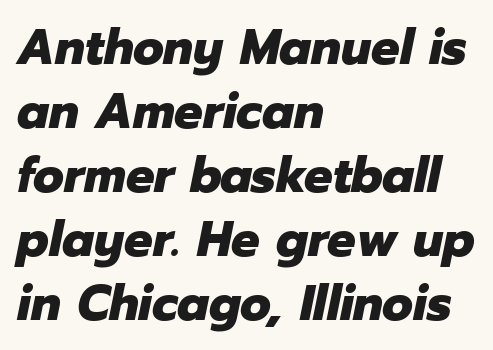
Q: Is the text bold? A: Yes.
Q: Is the text italic (slanted)? A: Yes, it leans right by about 12 degrees.
Q: Is the text underlined? A: No.
Q: How is the paragraph aligned? A: Left-aligned.
Q: Is the spacing between letters normal or unusually wide? A: Normal.
Q: Is the spacing between lines tight, normal or loose? A: Normal.
Q: Width (condensed, normal, or wide)? A: Normal.
Q: Stroke contrast? A: Low.
Q: x-height? A: Medium.
Q: Monospaced? A: No.
